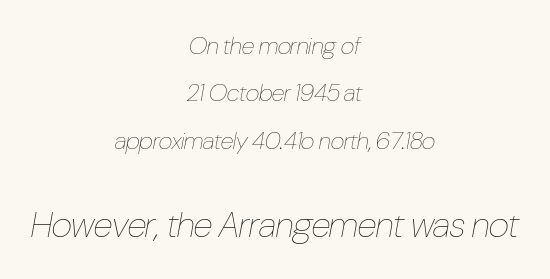
{"italic": "yes", "lean": "right", "slant_degrees": 10, "bold": "no", "weight": "thin", "width": "condensed", "stroke_contrast": "low", "x_height": "medium", "monospaced": "no", "underline": "no", "align": "center", "line_spacing": "loose", "line_spacing_ratio": 1.97, "letter_spacing": "normal", "letter_spacing_em": 0.0, "larger_block": "second", "size_ratio": 1.5, "glyph_px": 36}
